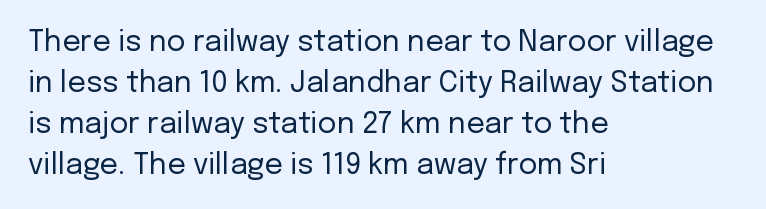
{"serif": "no", "italic": "no", "bold": "no", "weight": "regular", "width": "normal", "stroke_contrast": "low", "x_height": "medium", "monospaced": "no", "underline": "no", "align": "left", "line_spacing": "normal", "line_spacing_ratio": 1.41, "letter_spacing": "normal", "letter_spacing_em": 0.0, "glyph_px": 29}
